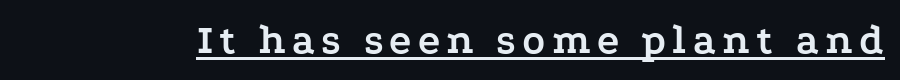
The image shows 42 px semibold, wide serif type, upright; set underlined; low stroke contrast and a medium x-height.
